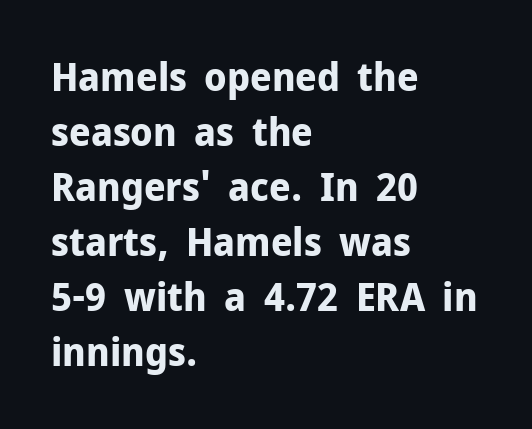
Q: Is the text bold? A: Yes.
Q: Is the text italic (slanted)? A: No, it is upright.
Q: Is the typeface a serif or a sans-serif typeface? A: Sans-serif.
Q: Is the text underlined? A: No.
Q: How is the paragraph aligned? A: Left-aligned.
Q: Is the spacing between letters normal or unusually wide? A: Normal.
Q: Is the spacing between lines tight, normal or loose? A: Normal.
Q: Width (condensed, normal, or wide)? A: Normal.
Q: Stroke contrast? A: Low.
Q: x-height? A: Medium.
Q: Monospaced? A: No.
